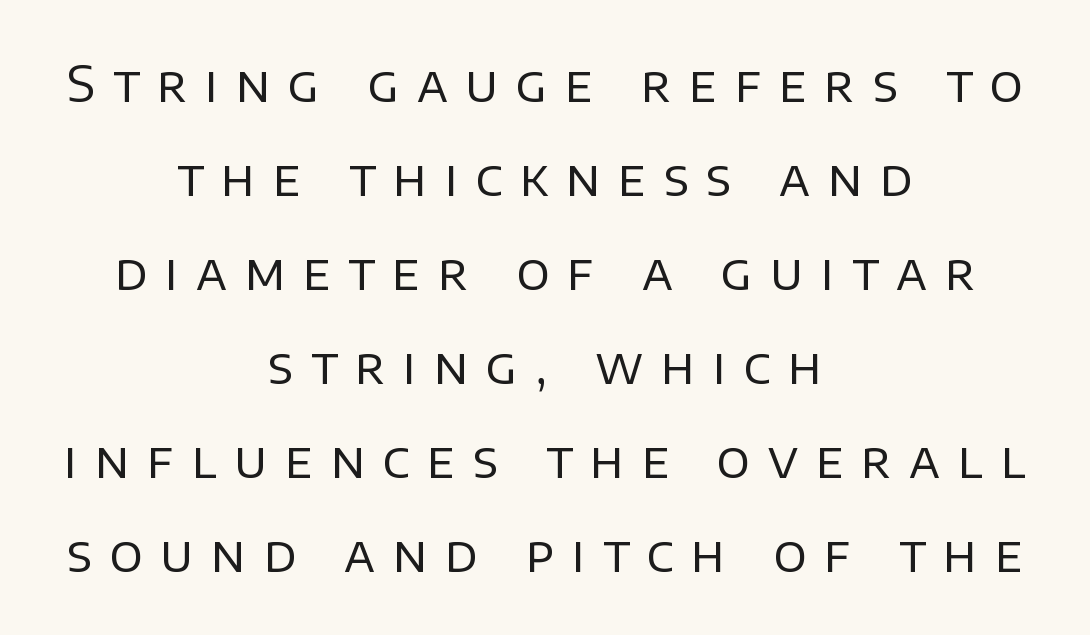
Any mark beneath the type? The region is blank. The designer went with a sans here, leaving each stem footless. Line spacing here is loose. The compositor balanced each line on the midline. The face used here is rendered with a markedly widened letterfit.
